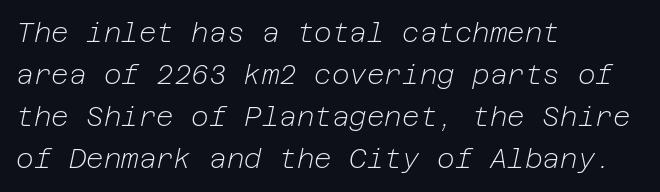
The image shows 27 px text type, italic (leaning right); set left-aligned, normal line spacing (1.56x), normal letter spacing, not underlined.
